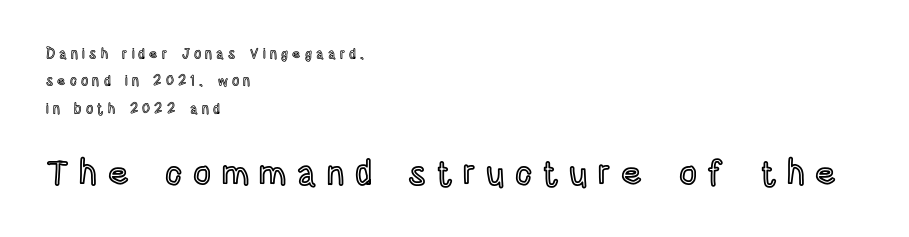
The image shows 35 px condensed type, upright; set left-aligned, loose line spacing (1.95x), unusually wide letter spacing (+0.3 em), not underlined; the second (bottom) block is 2.5x larger; a large x-height.
